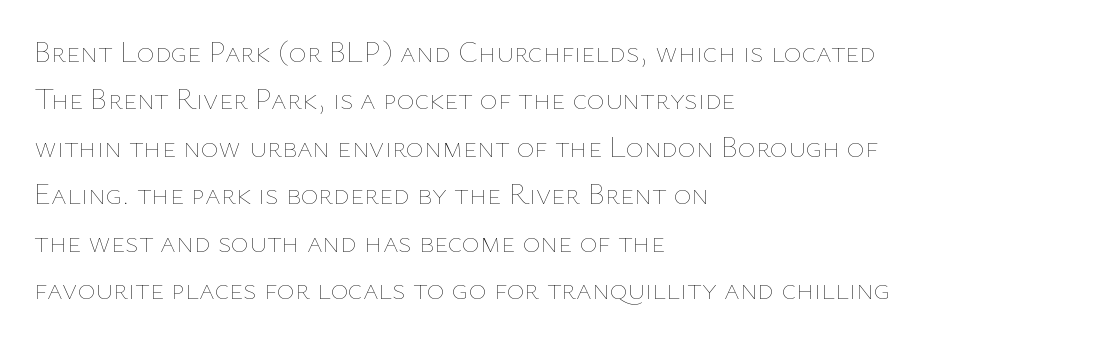
Q: Is the text bold? A: No.
Q: Is the text italic (slanted)? A: No, it is upright.
Q: Is the text underlined? A: No.
Q: How is the paragraph aligned? A: Left-aligned.
Q: Is the spacing between letters normal or unusually wide? A: Normal.
Q: Is the spacing between lines tight, normal or loose? A: Normal.
Q: Width (condensed, normal, or wide)? A: Normal.
Q: Stroke contrast? A: Low.
Q: x-height? A: Medium.
Q: Monospaced? A: No.
